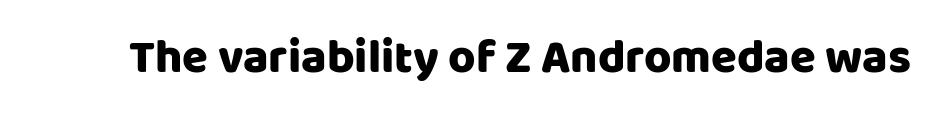
The specimen omits any rule beneath the text block's lines. The letters advance in unequal steps, a hallmark of proportional type. Look at the bottom of the vertical strokes: they stop flat, with no serifs. The passage shown has conventional tracking throughout.
